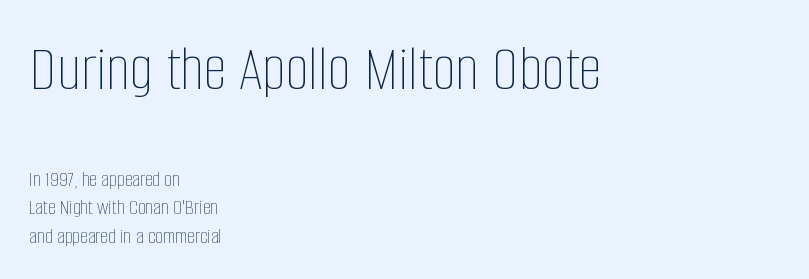
{"italic": "no", "bold": "no", "weight": "thin", "width": "condensed", "stroke_contrast": "low", "x_height": "large", "monospaced": "no", "underline": "no", "align": "left", "line_spacing": "normal", "line_spacing_ratio": 1.28, "letter_spacing": "normal", "letter_spacing_em": 0.0, "larger_block": "first", "size_ratio": 3.0, "glyph_px": 66}
